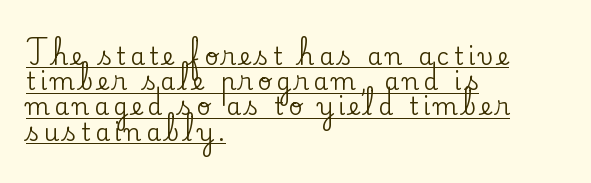
Q: Is the text italic (slanted)? A: No, it is upright.
Q: Is the text underlined? A: Yes.
Q: How is the paragraph aligned? A: Left-aligned.
Q: Is the spacing between lines tight, normal or loose? A: Tight.
